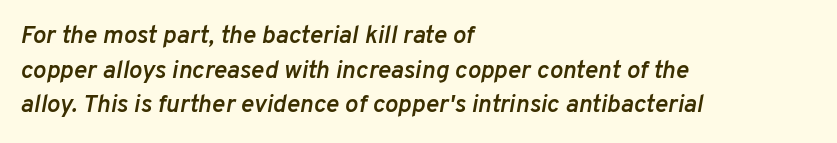
These lines were composed using italics. Beneath every word, the page is bare. Which margin do the lines hug? The left one — the right edge is uneven. The typesetting leans somewhat heavy: a semibold. This sample uses plain, unmodified letter spacing.
